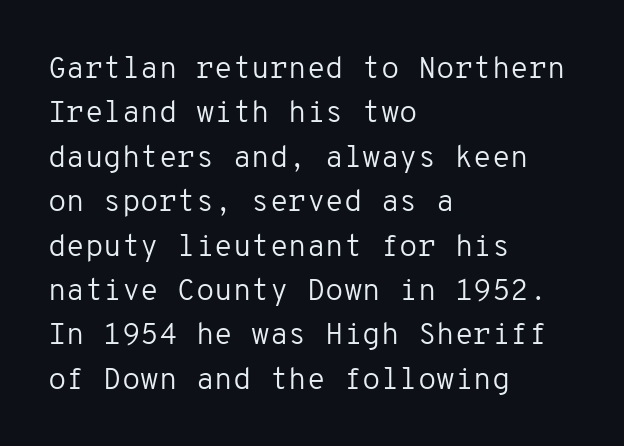
Each row of text sits above clean, open space. You could count columns in this text — the font is strictly monospaced. Is there much room between lines? A standard amount, neither cramped nor airy. Compared with a typical body face, this is equally light or lighter still.
